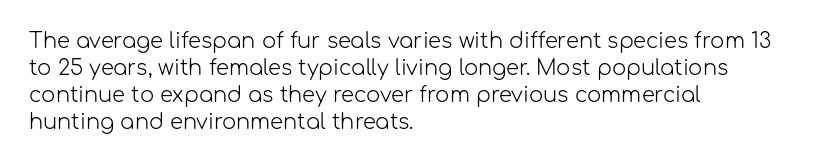
These lines keep a tight, regular rhythm from letter to letter. The rows are spaced the way most documents space them. Nothing heavy about these letters — not bold at all. A roman cut, with each character standing at attention. Check under the words: just untouched page. All the whitespace from short lines collects on the right.
